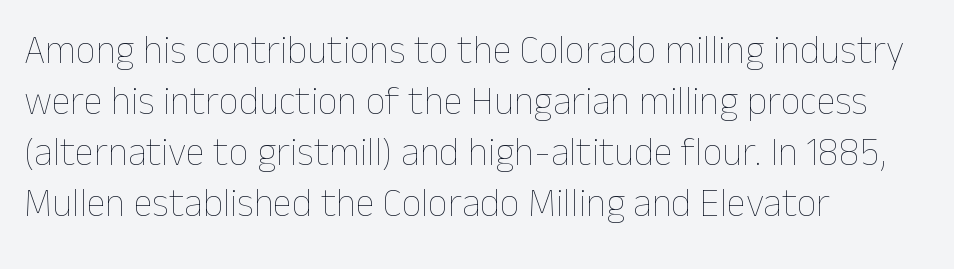
The image shows 39 px thin type, upright; set left-aligned, normal line spacing (1.31x), normal letter spacing, not underlined; low stroke contrast and a medium x-height.
